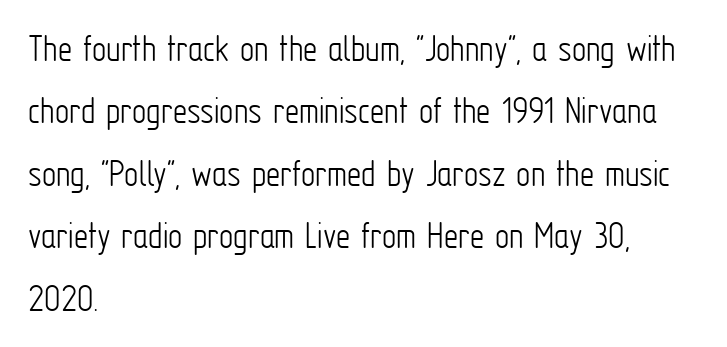
{"serif": "no", "italic": "no", "bold": "no", "weight": "light", "width": "condensed", "stroke_contrast": "low", "x_height": "medium", "monospaced": "no", "underline": "no", "align": "left", "line_spacing": "normal", "line_spacing_ratio": 1.56, "letter_spacing": "normal", "letter_spacing_em": 0.0, "glyph_px": 40}
